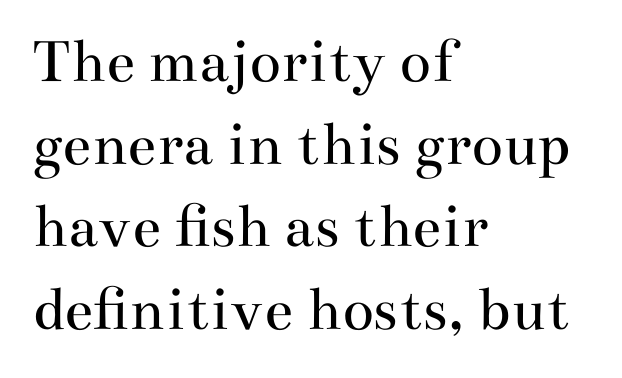
{"serif": "yes", "italic": "no", "bold": "no", "weight": "regular", "width": "wide", "stroke_contrast": "medium", "x_height": "small", "monospaced": "no", "underline": "no", "align": "left", "line_spacing": "normal", "line_spacing_ratio": 1.27, "letter_spacing": "normal", "letter_spacing_em": 0.0, "glyph_px": 65}
